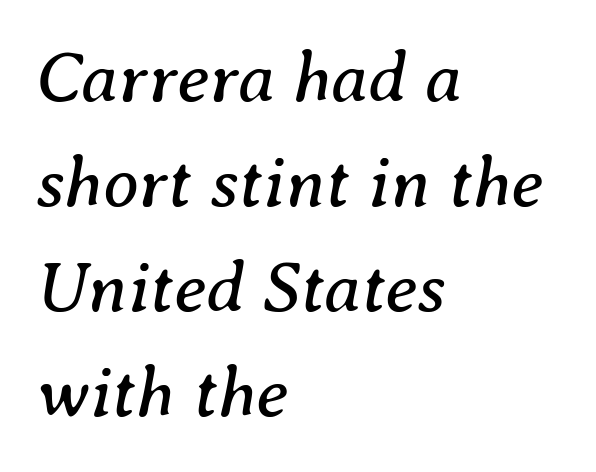
Q: Is the text bold? A: No.
Q: Is the text italic (slanted)? A: Yes, it leans right by about 8 degrees.
Q: Is the typeface a serif or a sans-serif typeface? A: Serif.
Q: Is the text underlined? A: No.
Q: How is the paragraph aligned? A: Left-aligned.
Q: Is the spacing between letters normal or unusually wide? A: Normal.
Q: Is the spacing between lines tight, normal or loose? A: Normal.
Q: Width (condensed, normal, or wide)? A: Normal.
Q: Stroke contrast? A: Medium.
Q: x-height? A: Medium.
Q: Monospaced? A: No.
